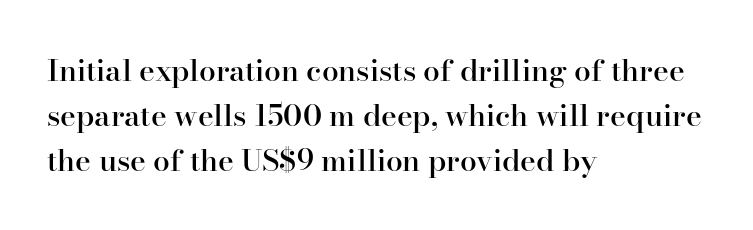
Q: Is the text bold? A: Semi-bold.
Q: Is the text italic (slanted)? A: No, it is upright.
Q: Is the typeface a serif or a sans-serif typeface? A: Serif.
Q: Is the text underlined? A: No.
Q: How is the paragraph aligned? A: Left-aligned.
Q: Is the spacing between letters normal or unusually wide? A: Normal.
Q: Is the spacing between lines tight, normal or loose? A: Normal.
Q: Width (condensed, normal, or wide)? A: Normal.
Q: Stroke contrast? A: High.
Q: x-height? A: Small.
Q: Monospaced? A: No.
